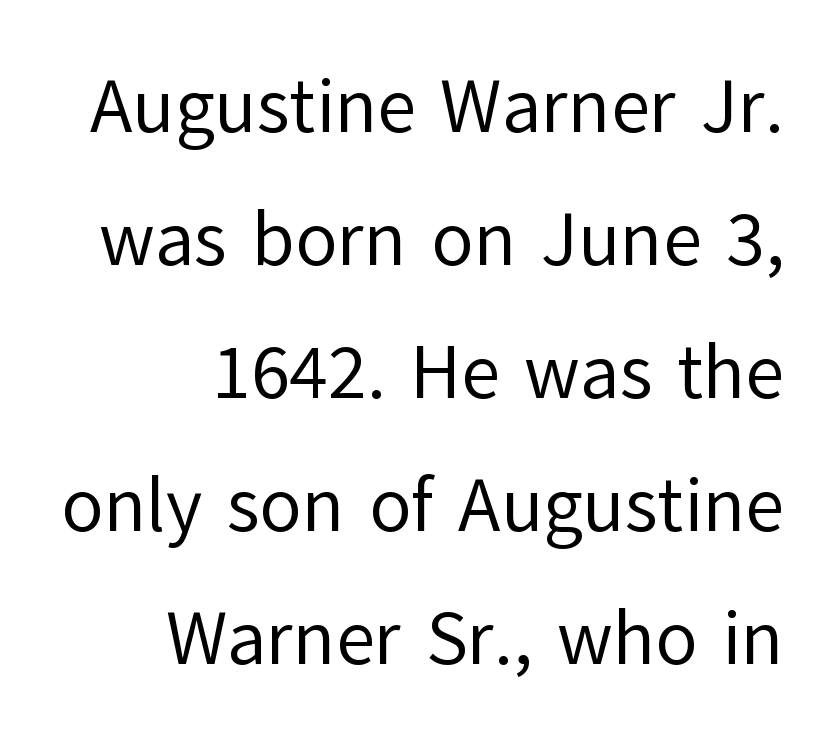
The image shows 76 px regular-weight sans-serif type, upright; set right-aligned, line spacing 1.75x, normal letter spacing, not underlined; low stroke contrast and a medium x-height.
